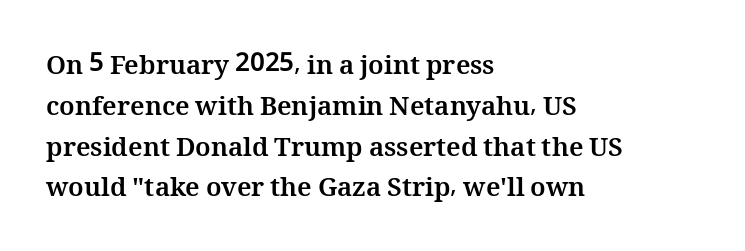
{"italic": "no", "bold": "yes", "underline": "no", "align": "left", "line_spacing": "normal", "line_spacing_ratio": 1.57, "letter_spacing": "normal", "letter_spacing_em": 0.0, "glyph_px": 26}
